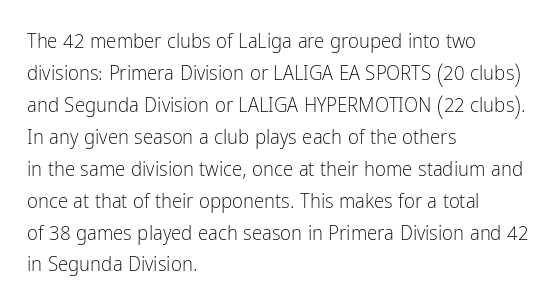
Q: Is the text bold? A: No.
Q: Is the text italic (slanted)? A: No, it is upright.
Q: Is the text underlined? A: No.
Q: How is the paragraph aligned? A: Left-aligned.
Q: Is the spacing between letters normal or unusually wide? A: Normal.
Q: Is the spacing between lines tight, normal or loose? A: Normal.
